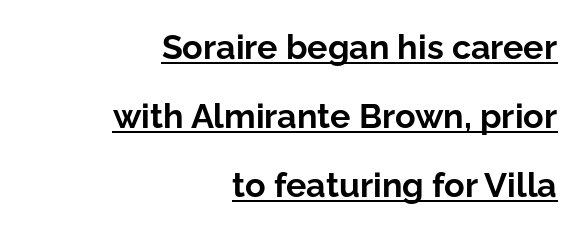
{"serif": "no", "italic": "no", "bold": "yes", "weight": "bold", "width": "normal", "stroke_contrast": "low", "x_height": "medium", "monospaced": "no", "underline": "yes", "align": "right", "line_spacing": "loose", "line_spacing_ratio": 2.03, "letter_spacing": "normal", "letter_spacing_em": 0.0, "glyph_px": 34}
